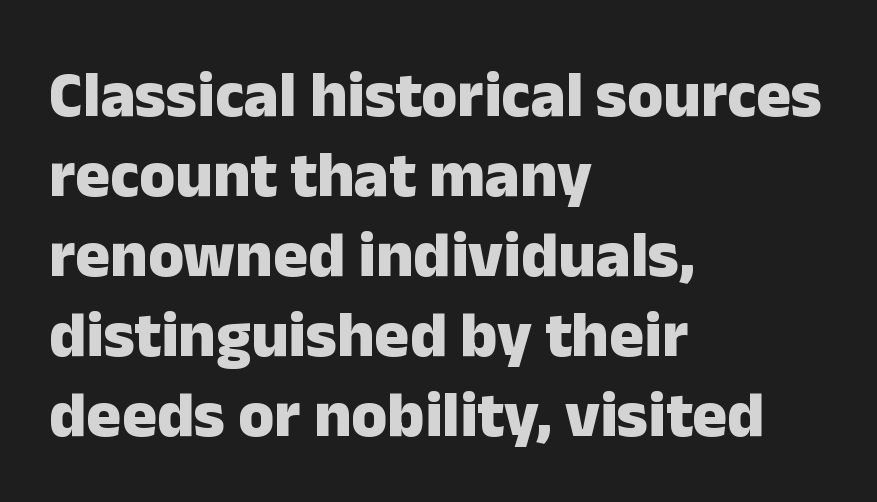
Q: Is the text bold? A: Yes.
Q: Is the text italic (slanted)? A: No, it is upright.
Q: Is the typeface a serif or a sans-serif typeface? A: Sans-serif.
Q: Is the text underlined? A: No.
Q: How is the paragraph aligned? A: Left-aligned.
Q: Is the spacing between letters normal or unusually wide? A: Normal.
Q: Width (condensed, normal, or wide)? A: Normal.
Q: Stroke contrast? A: Low.
Q: x-height? A: Medium.
Q: Monospaced? A: No.
